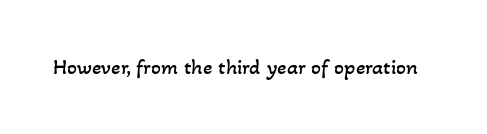
Students, note that the glyphs here touch the page at normal intervals. Any mark beneath the type? The region is blank. Is this a heavy cut? Hardly; it is regular or lighter.
